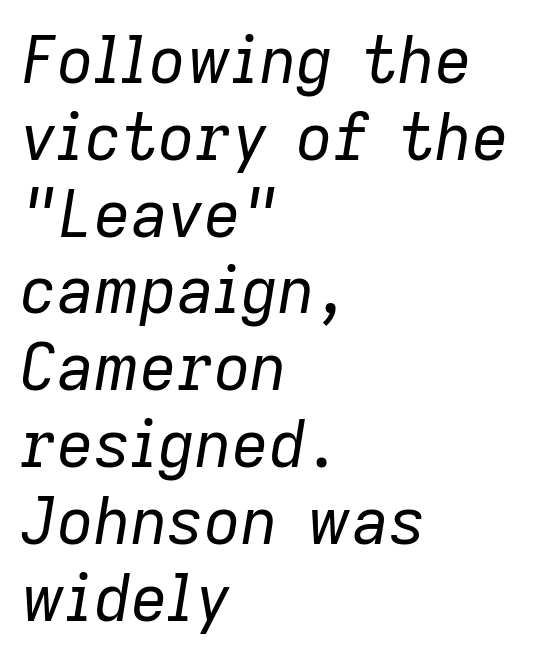
Q: Is the text bold? A: No.
Q: Is the text italic (slanted)? A: Yes, it leans right by about 9 degrees.
Q: Is the text underlined? A: No.
Q: How is the paragraph aligned? A: Left-aligned.
Q: Is the spacing between letters normal or unusually wide? A: Normal.
Q: Width (condensed, normal, or wide)? A: Normal.
Q: Stroke contrast? A: Low.
Q: x-height? A: Medium.
Q: Monospaced? A: No.
